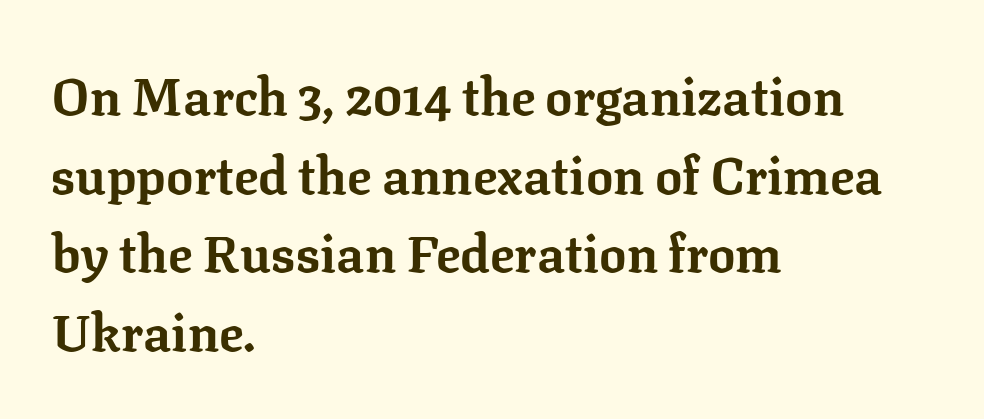
Has an underline been added? It has not. Nope, not italic — everything's standing straight. These words are printed bold, with thick strokes throughout. You could not count columns in this text — the font is proportionally spaced.
